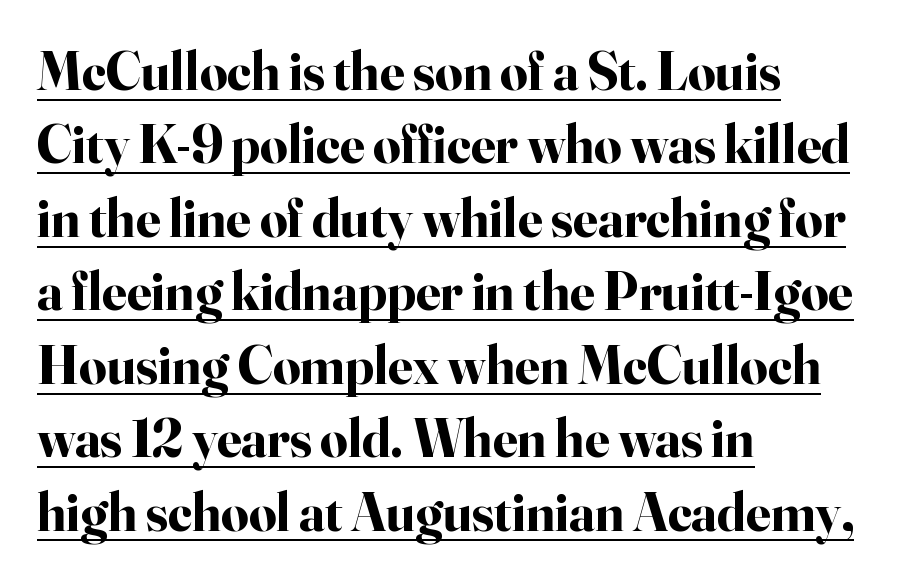
Q: Is the text bold? A: Yes.
Q: Is the text italic (slanted)? A: No, it is upright.
Q: Is the typeface a serif or a sans-serif typeface? A: Serif.
Q: Is the text underlined? A: Yes.
Q: How is the paragraph aligned? A: Left-aligned.
Q: Is the spacing between letters normal or unusually wide? A: Normal.
Q: Is the spacing between lines tight, normal or loose? A: Normal.
Q: Width (condensed, normal, or wide)? A: Normal.
Q: Stroke contrast? A: High.
Q: x-height? A: Small.
Q: Monospaced? A: No.
